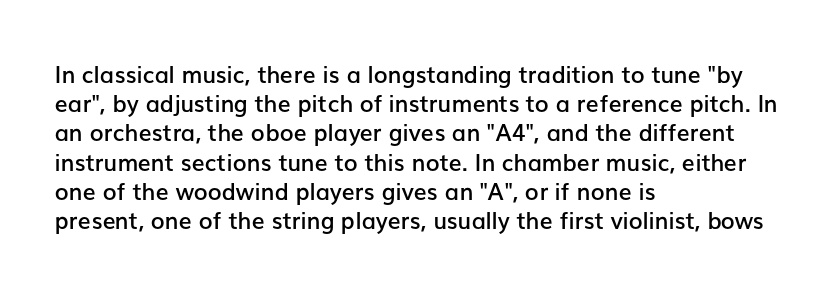
{"italic": "no", "bold": "semi", "underline": "no", "align": "left", "line_spacing": "normal", "line_spacing_ratio": 1.27, "letter_spacing": "normal", "letter_spacing_em": 0.0, "glyph_px": 23}
